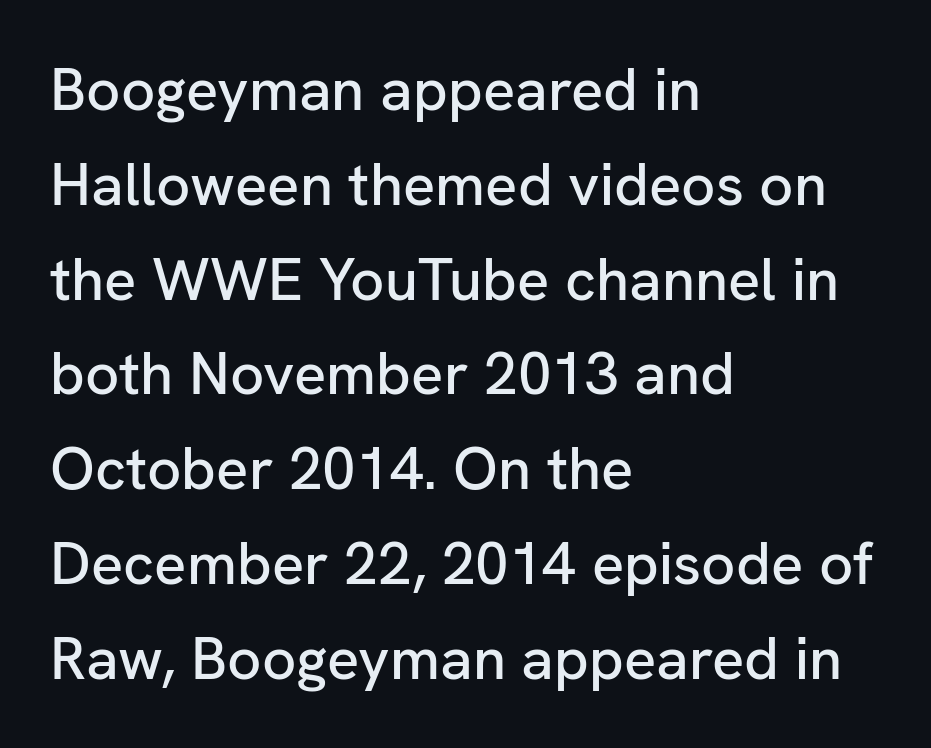
A normal amount of white space separates one row of letters from the next. Plain, unruled lines of type. The letters carry no serifs — their stems end cleanly without finishing strokes. The letters stand upright; this is a roman face.
